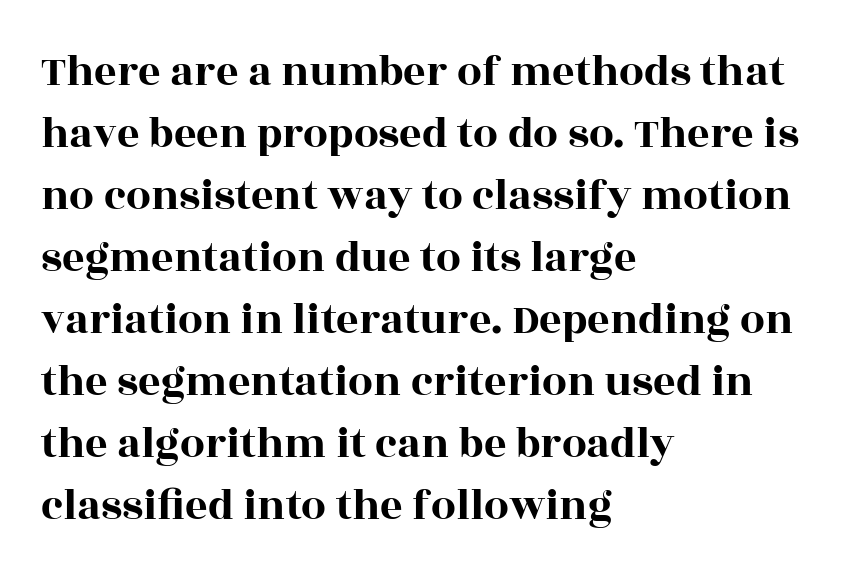
Q: Is the text italic (slanted)? A: No, it is upright.
Q: Is the typeface a serif or a sans-serif typeface? A: Serif.
Q: Is the text underlined? A: No.
Q: How is the paragraph aligned? A: Left-aligned.
Q: Is the spacing between letters normal or unusually wide? A: Normal.
Q: Is the spacing between lines tight, normal or loose? A: Normal.
Q: Width (condensed, normal, or wide)? A: Wide.
Q: x-height? A: Large.
Q: Monospaced? A: No.
